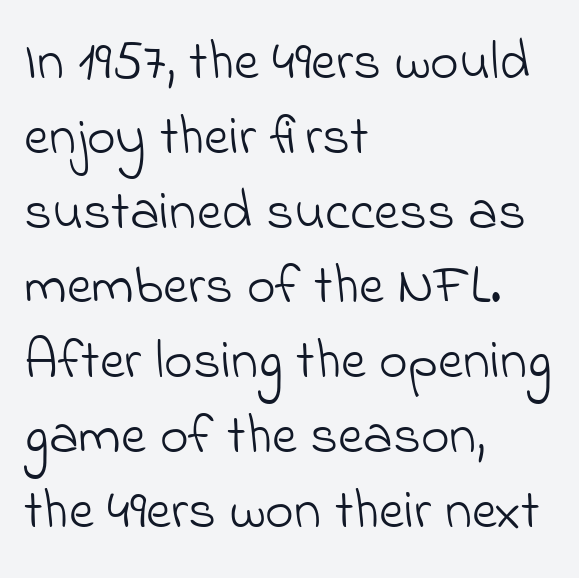
Horizontal bands of white between lines are of average thickness. In terms of letterform style, serifs are entirely absent. The cut favours lightness, reaching ordinary text weight at its darkest. Words float on clear page, feet unadorned. Typeset ragged right — the left edge is the straight one.
